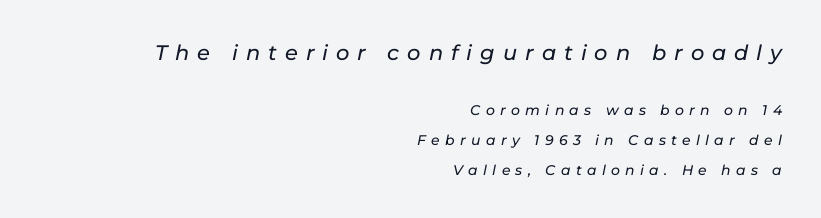
Q: Is the text italic (slanted)? A: Yes, it leans right by about 11 degrees.
Q: Is the text underlined? A: No.
Q: How is the paragraph aligned? A: Right-aligned.
Q: Is the spacing between letters normal or unusually wide? A: Unusually wide.
Q: Is the spacing between lines tight, normal or loose? A: Loose.
Q: Which block of text is set in a larger size, the first (top) or the second (bottom)? A: The first (top) one.
